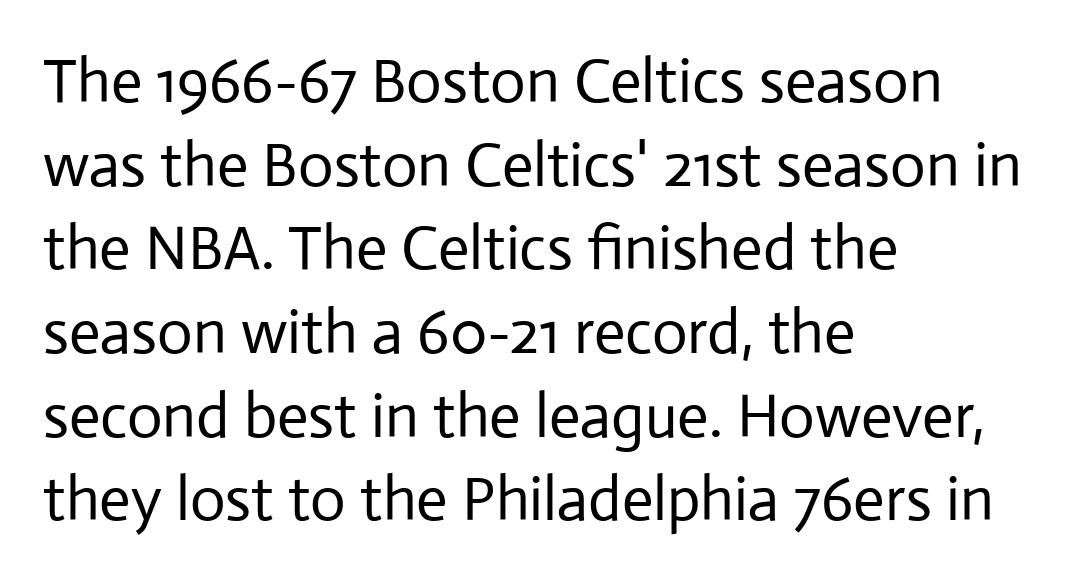
{"serif": "no", "italic": "no", "bold": "no", "weight": "regular", "width": "normal", "stroke_contrast": "low", "x_height": "medium", "monospaced": "no", "underline": "no", "align": "left", "line_spacing": "normal", "line_spacing_ratio": 1.35, "letter_spacing": "normal", "letter_spacing_em": 0.0, "glyph_px": 62}
